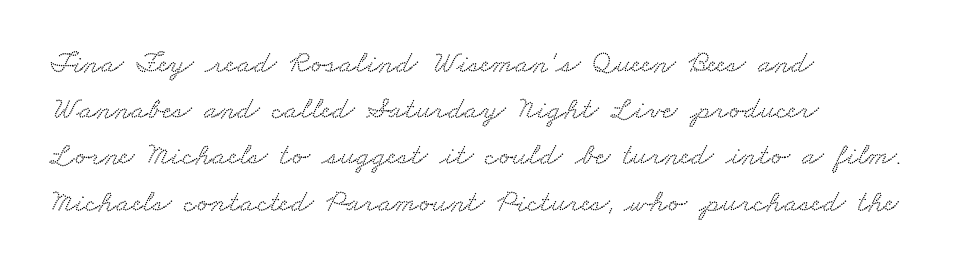
{"serif": "yes", "width": "wide", "stroke_contrast": "low", "x_height": "small", "monospaced": "no", "underline": "no", "align": "left", "line_spacing": "normal", "line_spacing_ratio": 1.49, "letter_spacing": "normal", "letter_spacing_em": 0.0, "glyph_px": 31}
